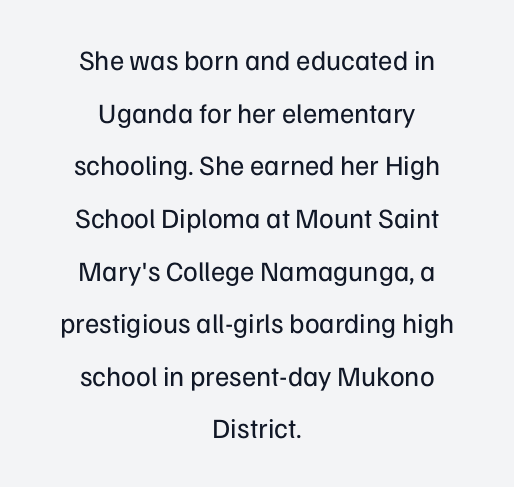
The image shows 28 px regular-weight sans-serif type, upright; set centered, line spacing 1.88x, normal letter spacing, not underlined; low stroke contrast and a medium x-height.
